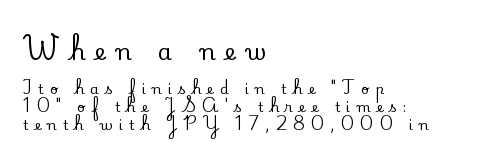
{"italic": "no", "underline": "no", "align": "left", "line_spacing": "normal", "line_spacing_ratio": 1.29, "letter_spacing": "wide", "letter_spacing_em": 0.44, "larger_block": "first", "size_ratio": 1.64, "glyph_px": 23}
